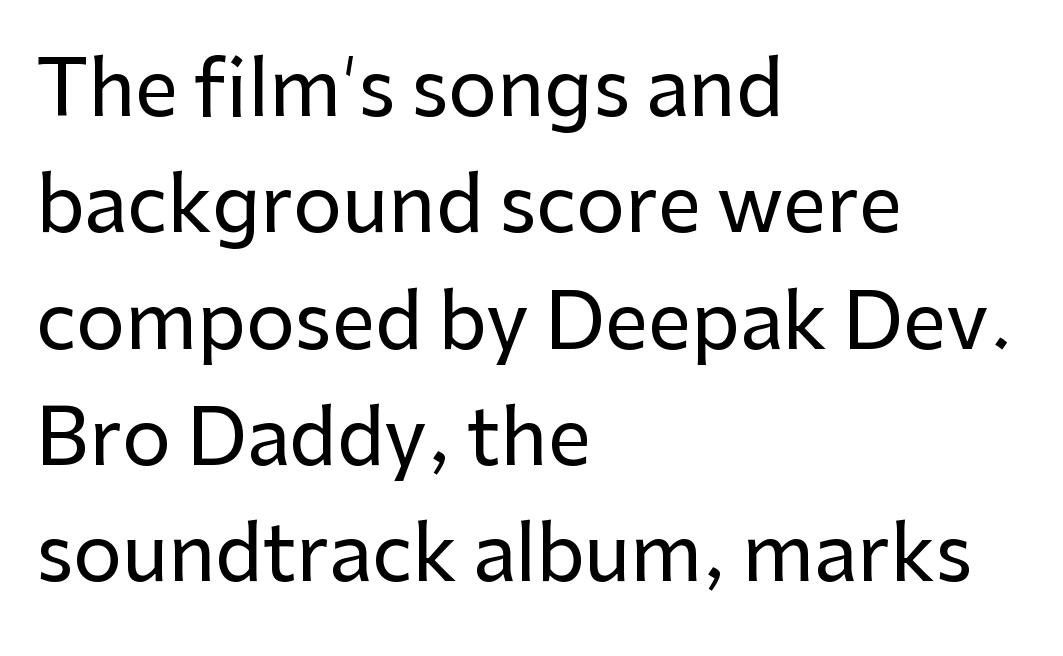
{"serif": "no", "italic": "no", "width": "normal", "stroke_contrast": "low", "x_height": "medium", "monospaced": "no", "underline": "no", "align": "left", "line_spacing": "normal", "line_spacing_ratio": 1.51, "letter_spacing": "normal", "letter_spacing_em": 0.0, "glyph_px": 77}
